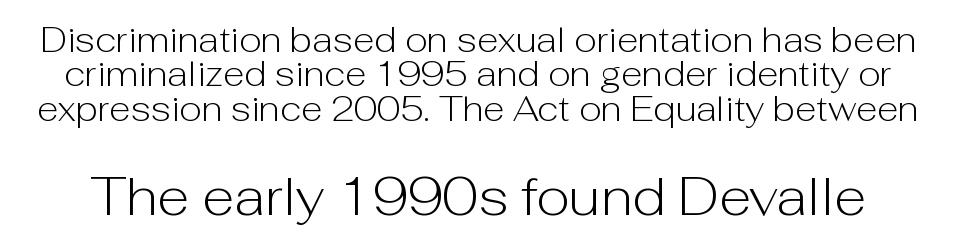
{"serif": "no", "italic": "no", "bold": "no", "weight": "light", "width": "normal", "stroke_contrast": "low", "x_height": "medium", "monospaced": "no", "underline": "no", "line_spacing": "tight", "line_spacing_ratio": 0.98, "letter_spacing": "normal", "letter_spacing_em": 0.0, "larger_block": "second", "size_ratio": 1.51, "glyph_px": 53}
